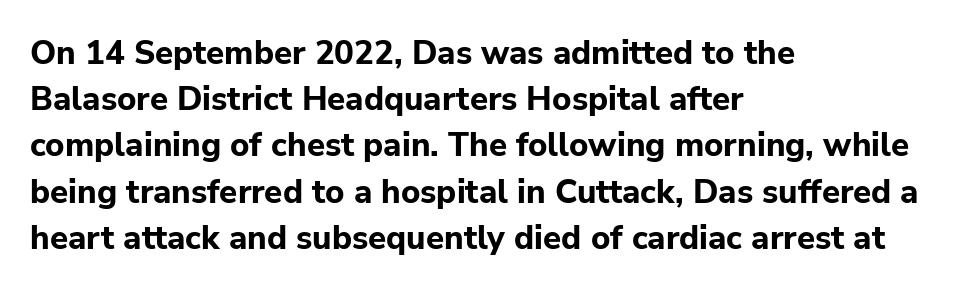
{"serif": "no", "italic": "no", "bold": "yes", "weight": "bold", "width": "normal", "stroke_contrast": "low", "x_height": "medium", "monospaced": "no", "underline": "no", "align": "left", "line_spacing": "normal", "line_spacing_ratio": 1.4, "letter_spacing": "normal", "letter_spacing_em": 0.0, "glyph_px": 33}
